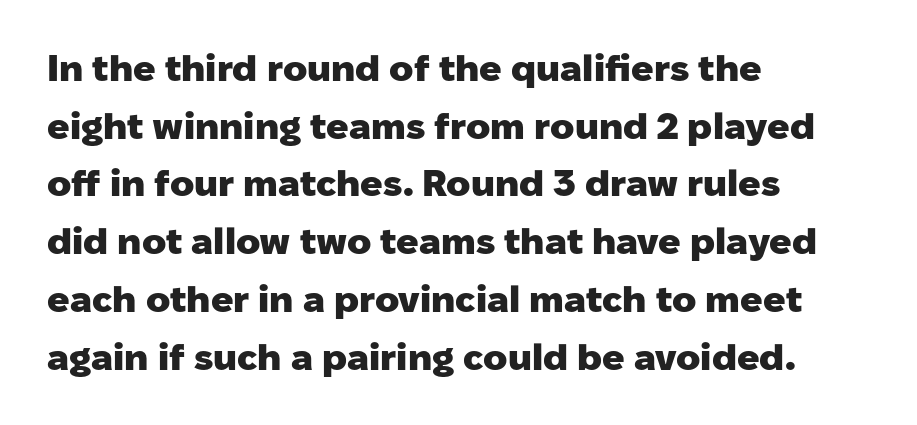
Q: Is the text bold? A: Yes.
Q: Is the text italic (slanted)? A: No, it is upright.
Q: Is the typeface a serif or a sans-serif typeface? A: Sans-serif.
Q: Is the text underlined? A: No.
Q: How is the paragraph aligned? A: Left-aligned.
Q: Is the spacing between letters normal or unusually wide? A: Normal.
Q: Is the spacing between lines tight, normal or loose? A: Normal.
Q: Width (condensed, normal, or wide)? A: Normal.
Q: Stroke contrast? A: Low.
Q: x-height? A: Medium.
Q: Monospaced? A: No.
